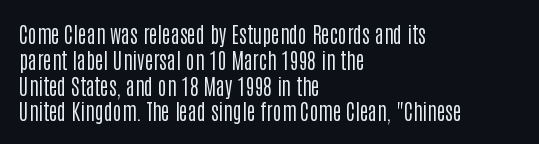
Visually the block forms a straight wall on the left and a jagged coastline on the right. This sample uses plain, unmodified letter spacing. The face looks like a standard text weight, possibly lighter. Check under the words: just untouched page. Does the lettering tilt? It doesn't — this is upright.
